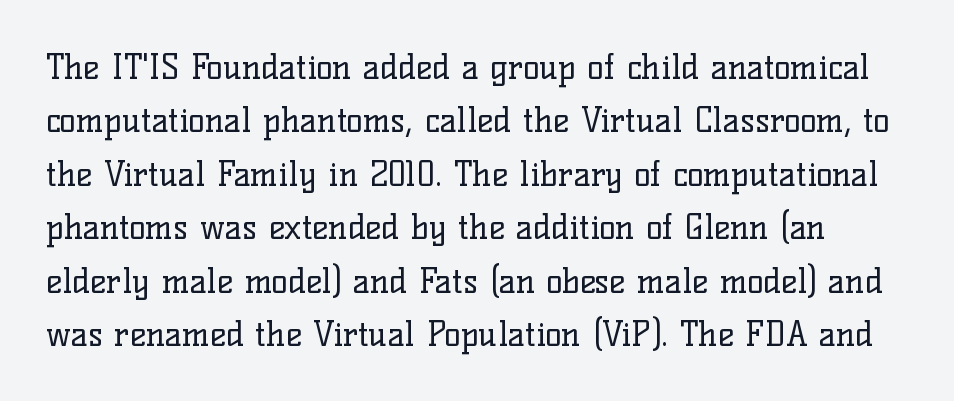
The face used here is proportionally spaced, like ordinary book or web type. No chunkiness to these letters — they're not bold. Regular leading. Unlike a clean sans, this face finishes its strokes with serifs.
